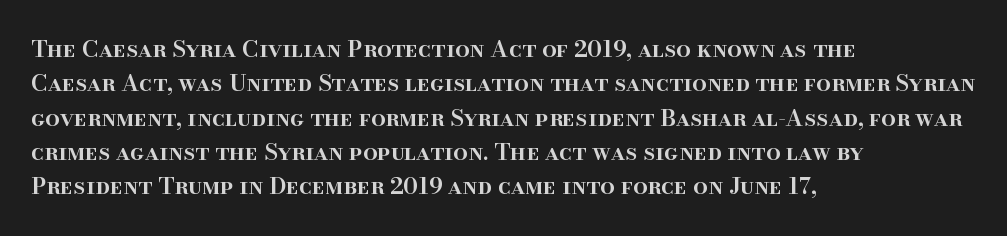
Q: Is the text bold? A: Semi-bold.
Q: Is the text italic (slanted)? A: No, it is upright.
Q: Is the text underlined? A: No.
Q: How is the paragraph aligned? A: Left-aligned.
Q: Is the spacing between letters normal or unusually wide? A: Normal.
Q: Is the spacing between lines tight, normal or loose? A: Normal.
